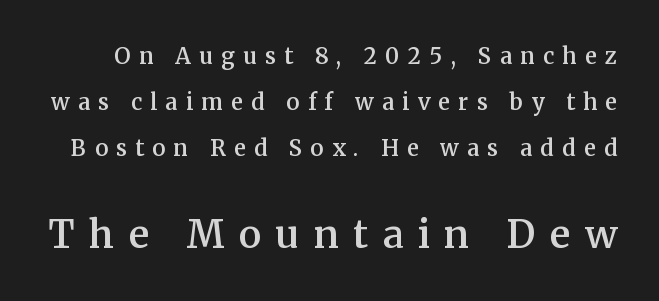
Q: Is the text bold? A: Semi-bold.
Q: Is the text italic (slanted)? A: No, it is upright.
Q: Is the typeface a serif or a sans-serif typeface? A: Serif.
Q: Is the text underlined? A: No.
Q: Is the spacing between letters normal or unusually wide? A: Unusually wide.
Q: Is the spacing between lines tight, normal or loose? A: Loose.
Q: Which block of text is set in a larger size, the first (top) or the second (bottom)? A: The second (bottom) one.
Q: Width (condensed, normal, or wide)? A: Normal.
Q: Stroke contrast? A: Medium.
Q: x-height? A: Medium.
Q: Monospaced? A: No.
